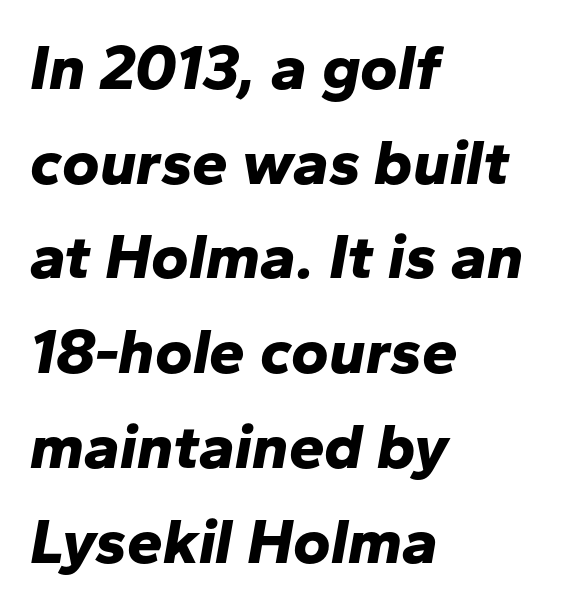
Note the varied advance widths — an 'i' is clearly narrower than an 'm'. Does the leading feel generous? No, just average. Glance below the letters and you will spot only blank space. The compositor pushed each line to the left boundary. Quick note: italic.
